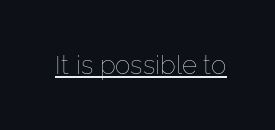
Short note: letters normally spaced. Is this a heavy cut? Hardly; it is regular or lighter. This sample uses an upright cut, with every glyph sitting square on the baseline. Is there an underline? Yes — a line sits under the letters.
